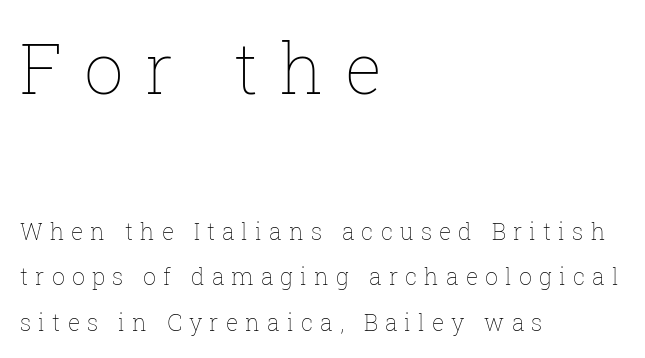
{"italic": "no", "bold": "no", "weight": "thin", "width": "normal", "stroke_contrast": "low", "x_height": "medium", "monospaced": "no", "underline": "no", "align": "left", "line_spacing": "loose", "line_spacing_ratio": 1.98, "letter_spacing": "wide", "letter_spacing_em": 0.31, "larger_block": "first", "size_ratio": 3.04, "glyph_px": 70}
